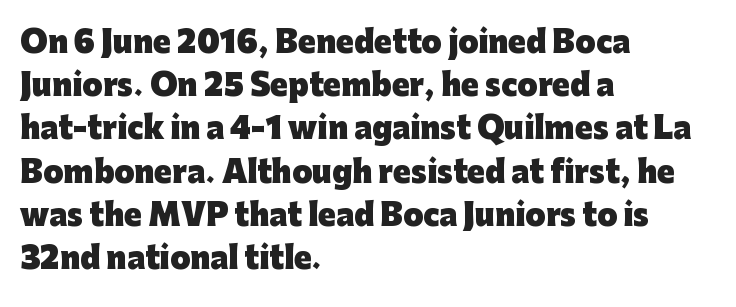
{"serif": "no", "italic": "no", "bold": "yes", "weight": "heavy", "width": "normal", "stroke_contrast": "low", "x_height": "medium", "monospaced": "no", "underline": "no", "align": "left", "line_spacing": "normal", "line_spacing_ratio": 1.49, "letter_spacing": "normal", "letter_spacing_em": 0.0, "glyph_px": 29}
